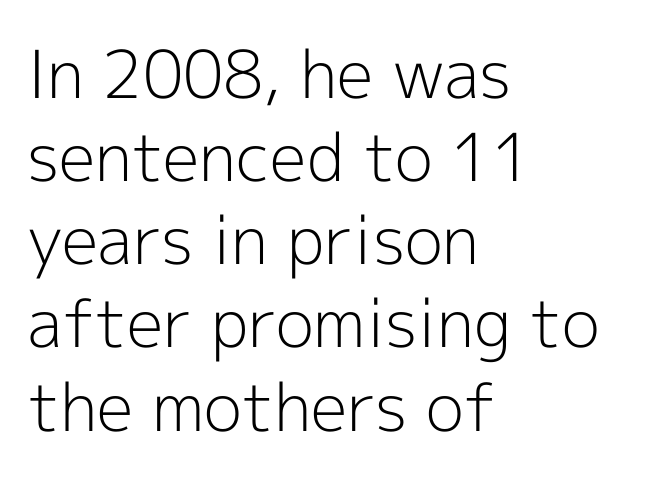
{"serif": "no", "italic": "no", "bold": "no", "weight": "light", "width": "normal", "x_height": "medium", "monospaced": "no", "underline": "no", "align": "left", "line_spacing": "normal", "line_spacing_ratio": 1.26, "letter_spacing": "normal", "letter_spacing_em": 0.0, "glyph_px": 66}
